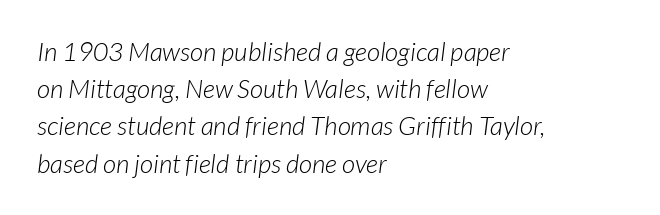
{"bold": "no", "underline": "no", "align": "left", "line_spacing": "normal", "line_spacing_ratio": 1.43, "letter_spacing": "normal", "letter_spacing_em": 0.0, "glyph_px": 26}
